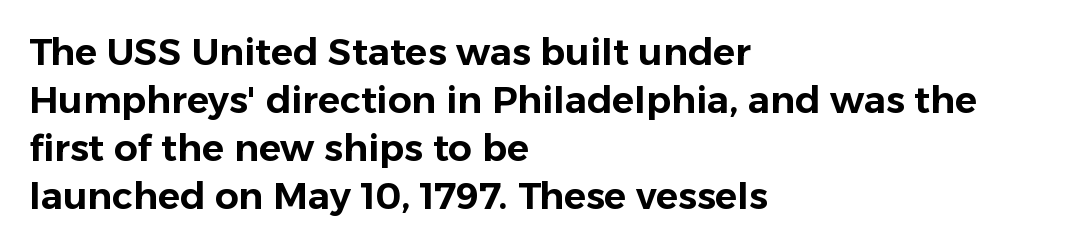
{"serif": "no", "italic": "no", "width": "normal", "stroke_contrast": "low", "x_height": "medium", "monospaced": "no", "underline": "no", "align": "left", "line_spacing": "normal", "line_spacing_ratio": 1.3, "letter_spacing": "normal", "letter_spacing_em": 0.0, "glyph_px": 37}
